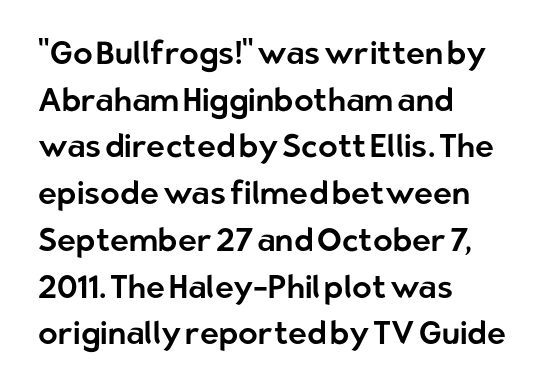
Q: Is the text italic (slanted)? A: No, it is upright.
Q: Is the typeface a serif or a sans-serif typeface? A: Sans-serif.
Q: Is the text underlined? A: No.
Q: How is the paragraph aligned? A: Left-aligned.
Q: Is the spacing between letters normal or unusually wide? A: Normal.
Q: Is the spacing between lines tight, normal or loose? A: Normal.
Q: Width (condensed, normal, or wide)? A: Normal.
Q: Stroke contrast? A: Low.
Q: x-height? A: Medium.
Q: Monospaced? A: No.
